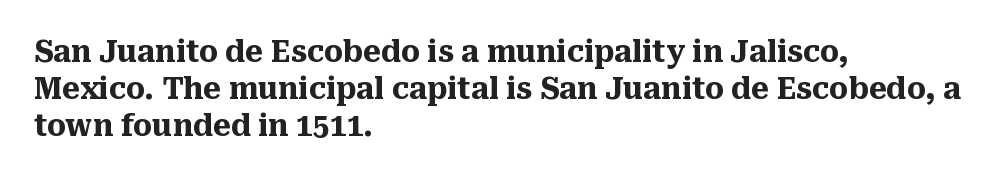
{"serif": "yes", "italic": "no", "bold": "yes", "weight": "heavy", "width": "normal", "stroke_contrast": "medium", "x_height": "medium", "monospaced": "no", "underline": "no", "align": "left", "line_spacing_ratio": 1.24, "letter_spacing": "normal", "letter_spacing_em": 0.0, "glyph_px": 30}
